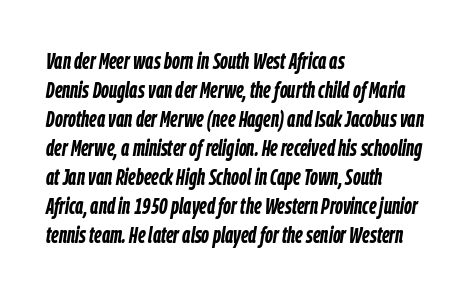
The image shows 23 px bold type, italic (leaning right); set left-aligned, normal line spacing (1.26x), normal letter spacing, not underlined.
